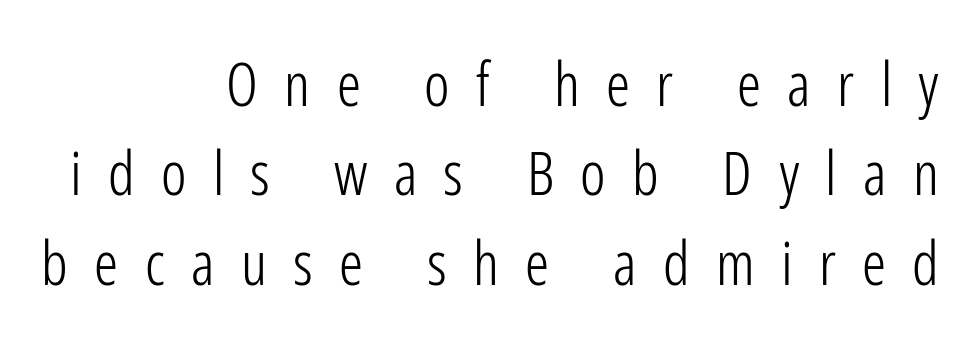
{"serif": "no", "italic": "no", "bold": "no", "weight": "light", "width": "condensed", "stroke_contrast": "low", "x_height": "medium", "monospaced": "no", "underline": "no", "align": "right", "line_spacing": "normal", "line_spacing_ratio": 1.49, "letter_spacing": "wide", "letter_spacing_em": 0.44, "glyph_px": 60}
